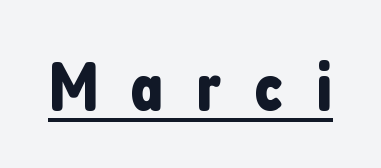
{"serif": "no", "italic": "no", "width": "condensed", "stroke_contrast": "low", "x_height": "medium", "monospaced": "no", "underline": "yes", "letter_spacing": "wide", "letter_spacing_em": 0.47, "glyph_px": 70}
